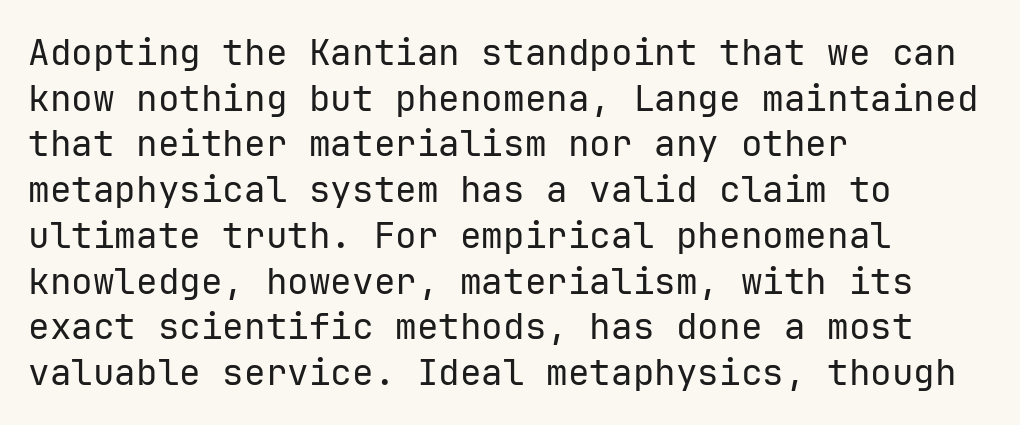
Q: Is the text bold? A: No.
Q: Is the text italic (slanted)? A: No, it is upright.
Q: Is the typeface a serif or a sans-serif typeface? A: Sans-serif.
Q: Is the text underlined? A: No.
Q: How is the paragraph aligned? A: Left-aligned.
Q: Is the spacing between letters normal or unusually wide? A: Normal.
Q: Is the spacing between lines tight, normal or loose? A: Normal.
Q: Width (condensed, normal, or wide)? A: Normal.
Q: Stroke contrast? A: Low.
Q: x-height? A: Medium.
Q: Monospaced? A: Yes.
